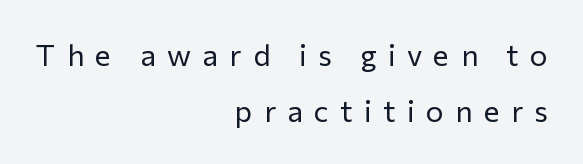
Heaviness? Minimal to ordinary, like unemphasized prose. This rendering uses right alignment, leaving the left contour irregular. In terms of letterform style, serifs are entirely absent. Every stem runs plumb, perpendicular to the baseline. Note the varied advance widths — an 'i' is clearly narrower than an 'm'. The passage shown has open, widely tracked lettering throughout.
